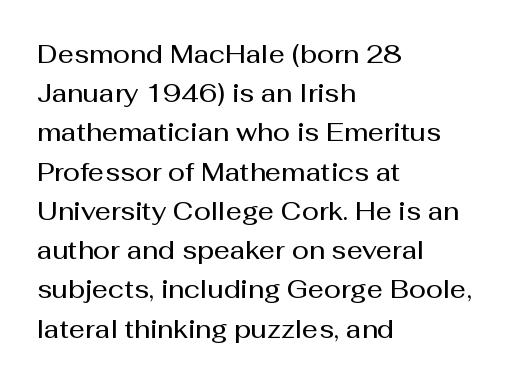
A bare baseline throughout the passage. The sample has been set in demibold, a notch under bold. The paragraph shown leans on its left margin. When letters stand straight like this, we call the style roman or upright. The space between consecutive lines is moderate.
